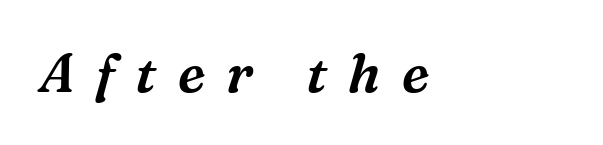
The image shows 54 px serif type, italic (leaning right); set left-aligned, unusually wide letter spacing (+0.39 em), not underlined; medium stroke contrast and a medium x-height.
